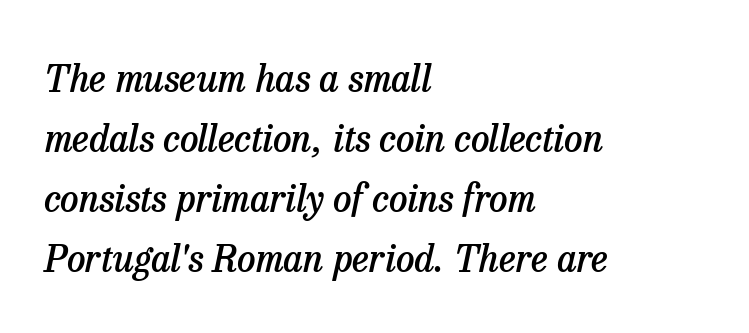
{"serif": "yes", "italic": "yes", "lean": "right", "slant_degrees": 13, "bold": "semi", "weight": "semibold", "width": "normal", "stroke_contrast": "low", "x_height": "medium", "monospaced": "no", "underline": "no", "align": "left", "line_spacing": "normal", "line_spacing_ratio": 1.62, "letter_spacing": "normal", "letter_spacing_em": 0.0, "glyph_px": 37}
